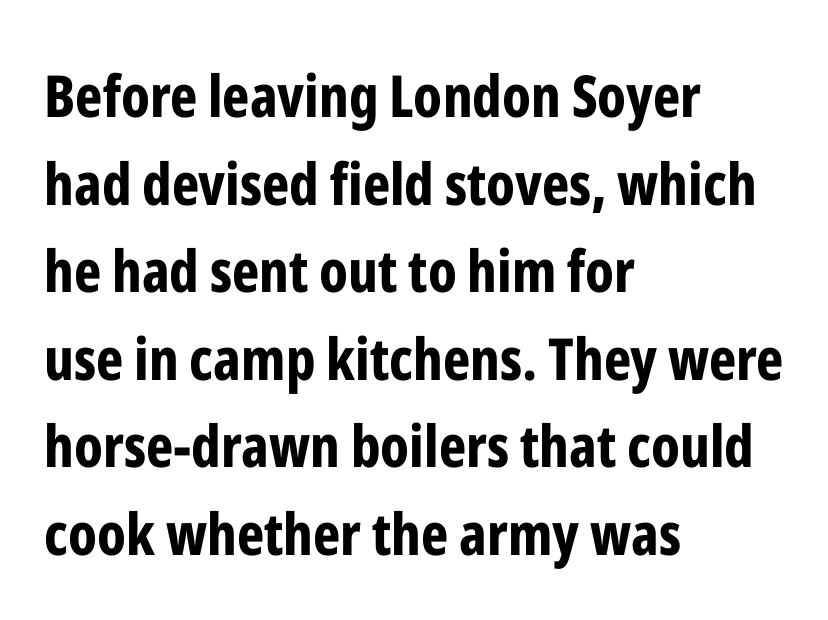
Q: Is the text bold? A: Yes.
Q: Is the text italic (slanted)? A: No, it is upright.
Q: Is the typeface a serif or a sans-serif typeface? A: Sans-serif.
Q: Is the text underlined? A: No.
Q: How is the paragraph aligned? A: Left-aligned.
Q: Is the spacing between letters normal or unusually wide? A: Normal.
Q: Is the spacing between lines tight, normal or loose? A: Normal.
Q: Width (condensed, normal, or wide)? A: Condensed.
Q: Stroke contrast? A: Low.
Q: x-height? A: Medium.
Q: Monospaced? A: No.
